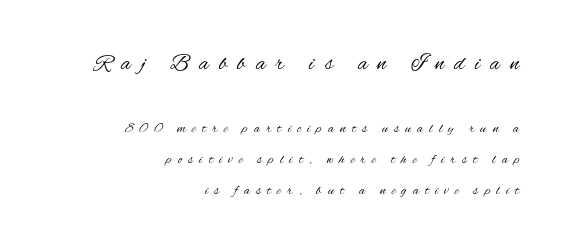
Q: Is the text bold? A: No.
Q: Is the text italic (slanted)? A: Yes.
Q: Is the text underlined? A: No.
Q: How is the paragraph aligned? A: Right-aligned.
Q: Is the spacing between letters normal or unusually wide? A: Unusually wide.
Q: Is the spacing between lines tight, normal or loose? A: Loose.
Q: Which block of text is set in a larger size, the first (top) or the second (bottom)? A: The first (top) one.
